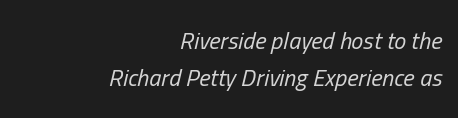
Q: Is the text bold? A: No.
Q: Is the text italic (slanted)? A: Yes, it leans right by about 13 degrees.
Q: Is the text underlined? A: No.
Q: How is the paragraph aligned? A: Right-aligned.
Q: Is the spacing between letters normal or unusually wide? A: Normal.
Q: Is the spacing between lines tight, normal or loose? A: Normal.
